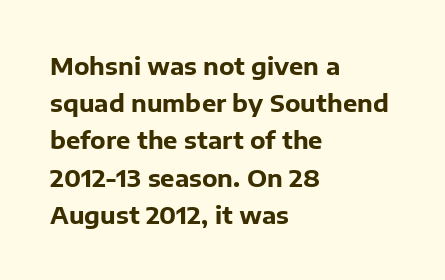
The image shows 24 px bold type, upright; set left-aligned, normal line spacing (1.55x), normal letter spacing, not underlined.
